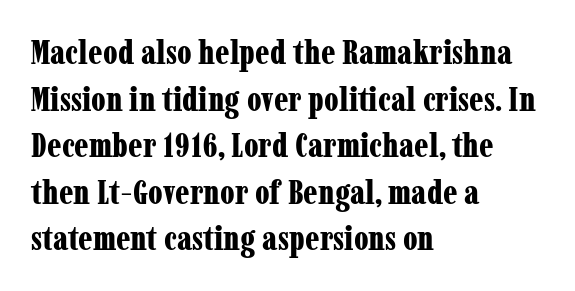
The image shows 34 px bold, condensed serif type, upright; set left-aligned, normal line spacing (1.37x), normal letter spacing, not underlined; low stroke contrast and a medium x-height.
